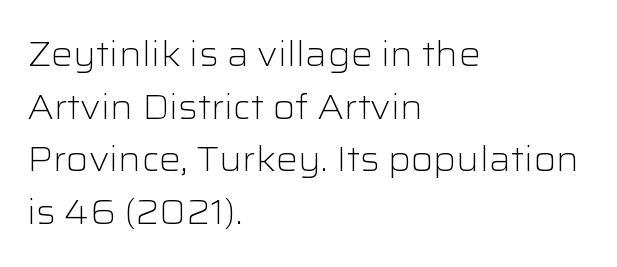
{"serif": "no", "italic": "no", "bold": "no", "weight": "light", "width": "wide", "stroke_contrast": "low", "x_height": "medium", "monospaced": "no", "underline": "no", "align": "left", "line_spacing": "normal", "line_spacing_ratio": 1.55, "letter_spacing": "normal", "letter_spacing_em": 0.0, "glyph_px": 34}
